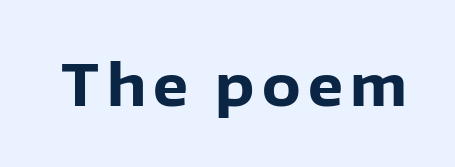
The image shows 56 px heavy sans-serif type, upright; set not underlined; low stroke contrast and a medium x-height.
